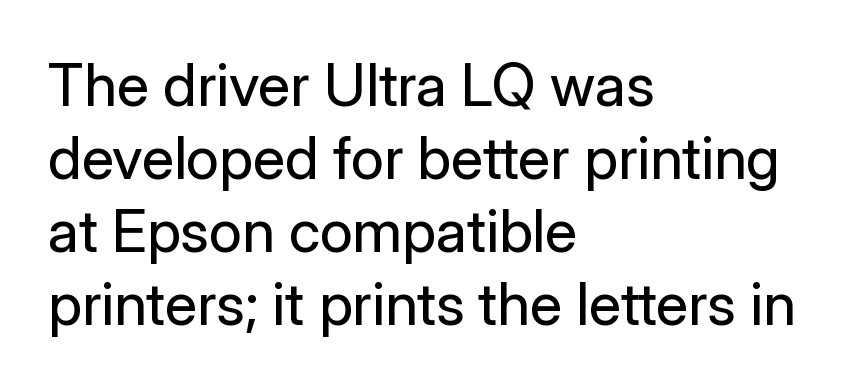
{"serif": "no", "italic": "no", "bold": "no", "weight": "regular", "width": "normal", "stroke_contrast": "low", "x_height": "medium", "monospaced": "no", "underline": "no", "align": "left", "line_spacing_ratio": 1.24, "letter_spacing": "normal", "letter_spacing_em": 0.0, "glyph_px": 59}
